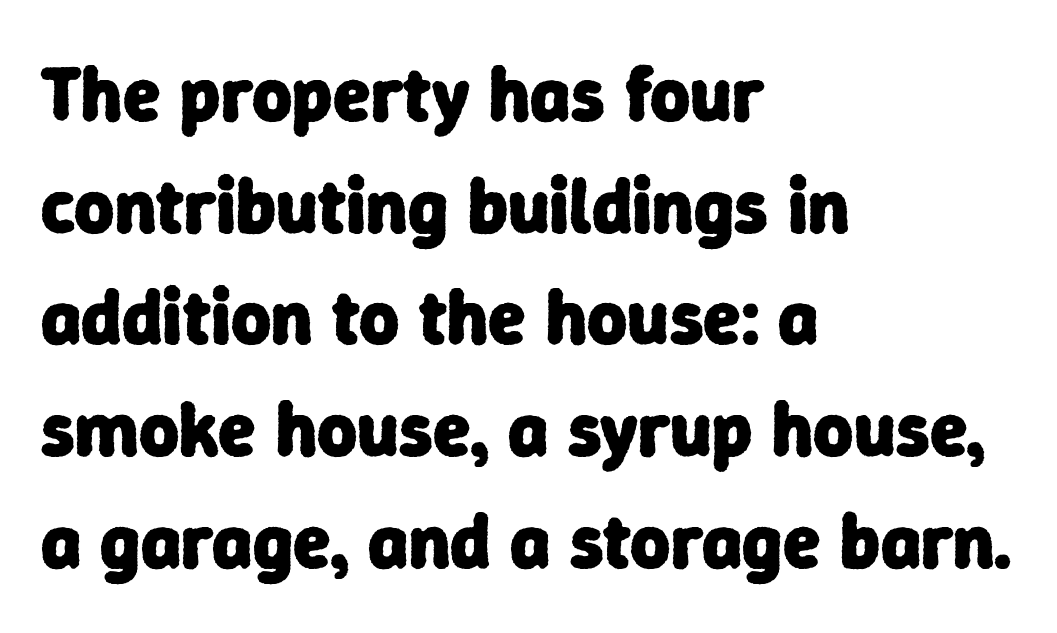
Q: Is the text bold? A: Yes.
Q: Is the typeface a serif or a sans-serif typeface? A: Sans-serif.
Q: Is the text underlined? A: No.
Q: How is the paragraph aligned? A: Left-aligned.
Q: Is the spacing between letters normal or unusually wide? A: Normal.
Q: Is the spacing between lines tight, normal or loose? A: Normal.
Q: Width (condensed, normal, or wide)? A: Normal.
Q: Stroke contrast? A: Low.
Q: x-height? A: Medium.
Q: Monospaced? A: No.
